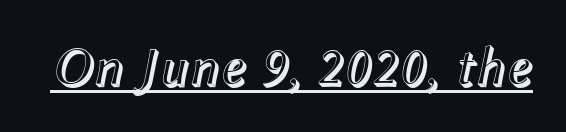
Varying glyph widths throughout — classic text-font behaviour. The gaps between neighbouring characters are ordinary and unremarkable. Descenders here cross a horizontal rule under the line. These lines were composed using italics.
